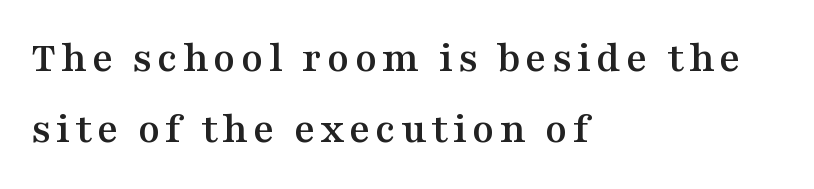
{"serif": "yes", "italic": "no", "width": "wide", "stroke_contrast": "medium", "x_height": "medium", "monospaced": "no", "underline": "no", "align": "left", "line_spacing": "normal", "line_spacing_ratio": 1.58, "glyph_px": 45}
